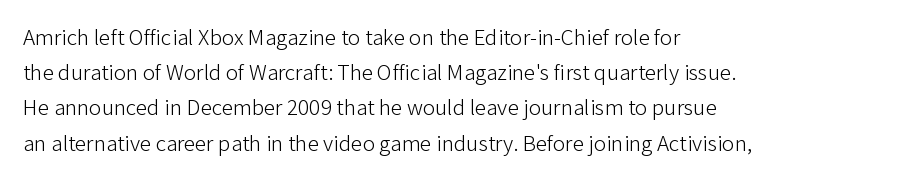
Q: Is the text bold? A: No.
Q: Is the text italic (slanted)? A: No, it is upright.
Q: Is the text underlined? A: No.
Q: How is the paragraph aligned? A: Left-aligned.
Q: Is the spacing between letters normal or unusually wide? A: Normal.
Q: Is the spacing between lines tight, normal or loose? A: Normal.
